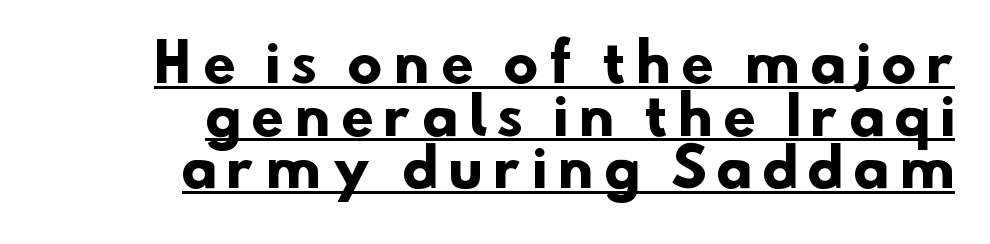
Does the leading feel generous? Not at all — it's pinched. A typesetter would label this face a sans. Pretty heavy lettering here — definitely bold. Proportional: the letters do not fall into vertical columns. Typeset ragged left — the right edge is the straight one.
